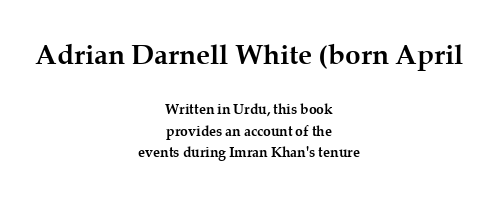
The image shows 28 px semibold serif type, upright; set centered, normal line spacing (1.53x), normal letter spacing, not underlined; the first (top) block is 2.0x larger; medium stroke contrast and a medium x-height.
